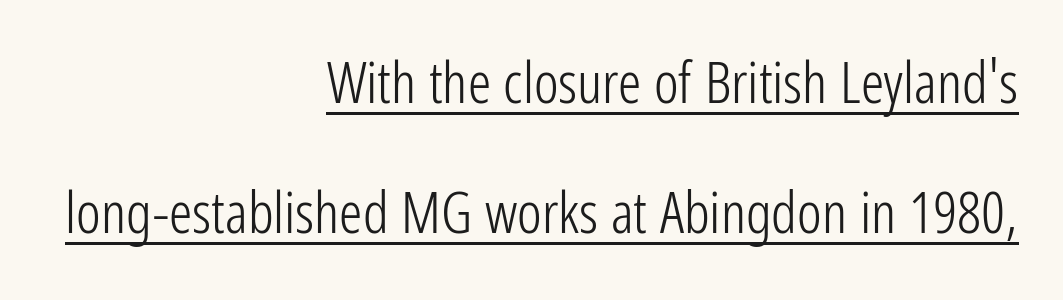
Leftover space on each line is placed entirely before the opening word. Unlike a traditional serif, this face leaves its strokes unadorned. Weight: in the light-to-regular range. Underlining? Definitely there. Compared with typical paragraphs, the rows here are farther apart. Ascenders rise straight up at ninety degrees.
